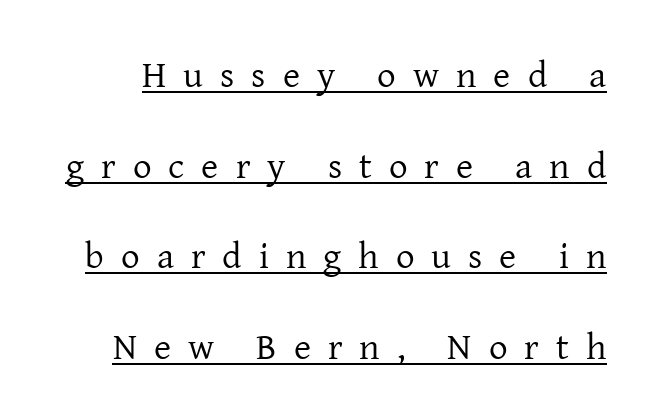
The image shows 37 px regular-weight serif type, upright; set loose line spacing (2.45x), unusually wide letter spacing (+0.46 em), underlined; low stroke contrast and a medium x-height.
